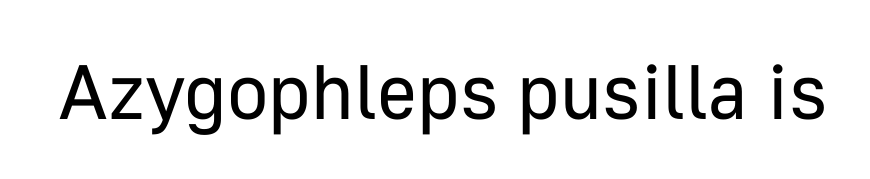
The image shows 77 px regular-weight sans-serif type, upright; set normal letter spacing, not underlined; low stroke contrast and a medium x-height.
